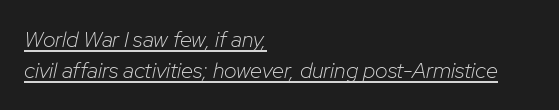
Q: Is the text bold? A: No.
Q: Is the text italic (slanted)? A: Yes, it leans right by about 12 degrees.
Q: Is the text underlined? A: Yes.
Q: How is the paragraph aligned? A: Left-aligned.
Q: Is the spacing between letters normal or unusually wide? A: Normal.
Q: Is the spacing between lines tight, normal or loose? A: Normal.
